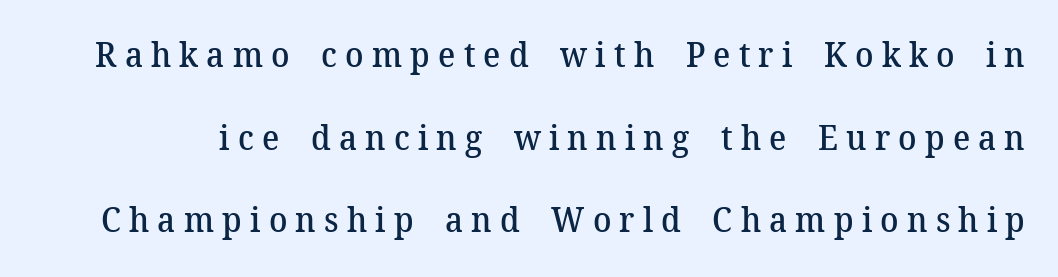
The image shows 34 px semibold serif type, upright; set loose line spacing (2.43x), unusually wide letter spacing (+0.24 em), not underlined; medium stroke contrast and a medium x-height.
